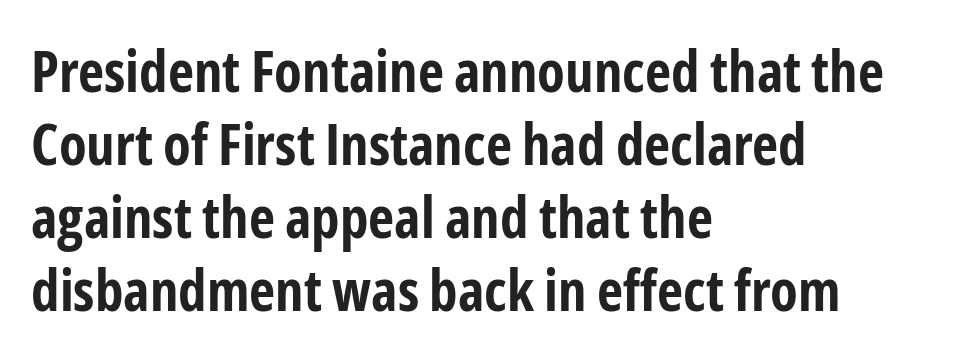
{"serif": "no", "italic": "no", "bold": "yes", "weight": "bold", "width": "condensed", "stroke_contrast": "low", "x_height": "medium", "monospaced": "no", "underline": "no", "align": "left", "line_spacing": "normal", "line_spacing_ratio": 1.28, "letter_spacing": "normal", "letter_spacing_em": 0.0, "glyph_px": 57}
